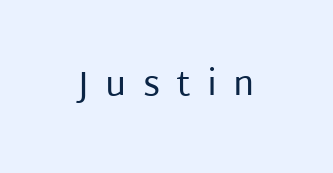
Q: Is the text bold? A: No.
Q: Is the text italic (slanted)? A: No, it is upright.
Q: Is the typeface a serif or a sans-serif typeface? A: Sans-serif.
Q: Is the text underlined? A: No.
Q: Is the spacing between letters normal or unusually wide? A: Unusually wide.
Q: Width (condensed, normal, or wide)? A: Normal.
Q: Stroke contrast? A: Low.
Q: x-height? A: Large.
Q: Monospaced? A: No.
